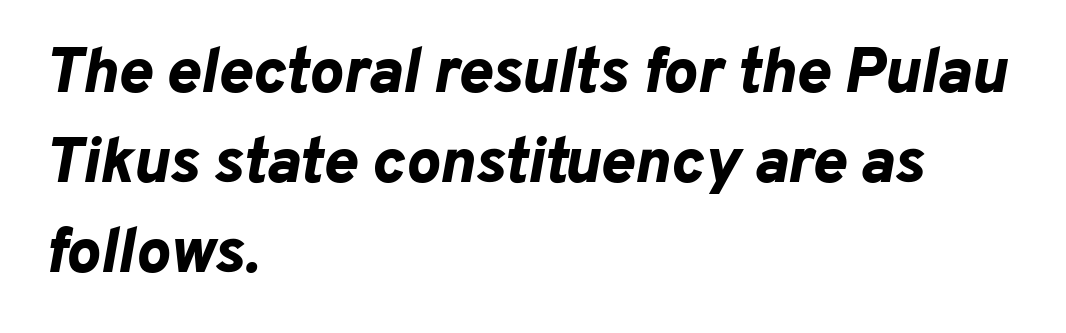
The image shows 64 px bold type, italic (leaning right); set left-aligned, normal line spacing (1.41x), normal letter spacing, not underlined; low stroke contrast and a medium x-height.
